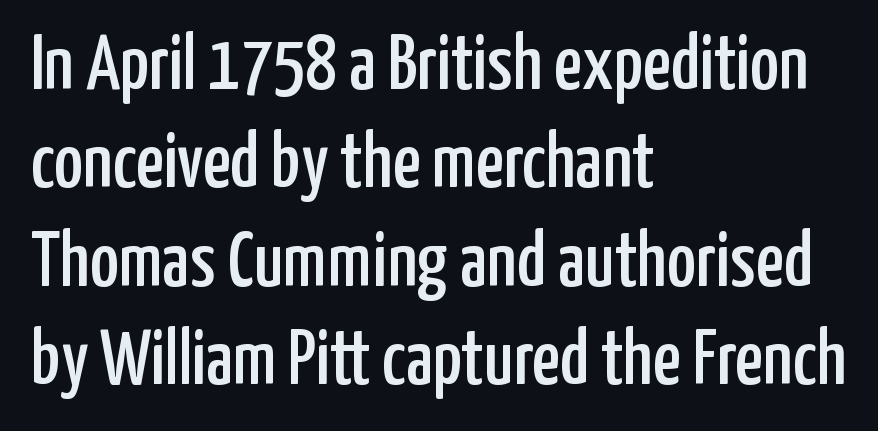
The image shows 78 px condensed sans-serif type, upright; set left-aligned, normal line spacing (1.26x), normal letter spacing, not underlined; low stroke contrast and a medium x-height.
